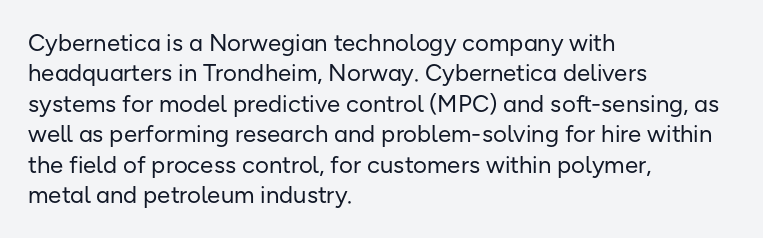
The type sits square on the baseline with zero lean. Only glyphs here, with clear space below each row. This sample is left-justified, so line endings fall wherever the words run out. Nothing unusual about the tracking: characters are spaced as the font intends. No extra ink here — the face is not bold.
